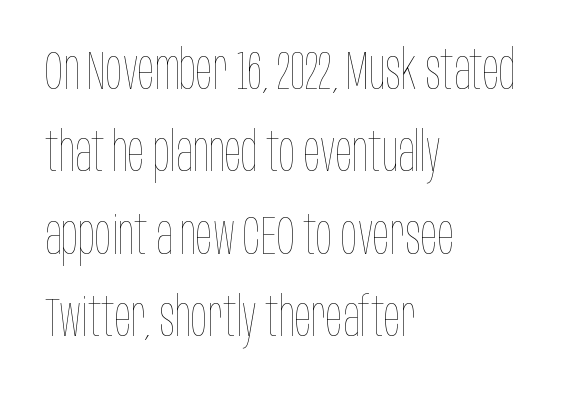
Unmarked baselines from the first word to the last. These lines were composed using upright roman letters. A typesetter would call this leading conventional body-copy spacing. Character widths vary here, with narrow letters taking less room than wide ones. No letter is thick-stroked: the sample isn't bold.
